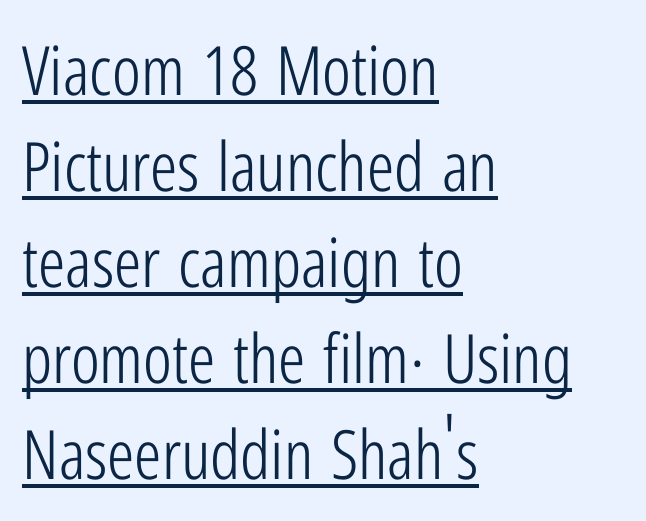
The image shows 68 px light, condensed sans-serif type, upright; set left-aligned, normal line spacing (1.41x), normal letter spacing, underlined; low stroke contrast and a medium x-height.
